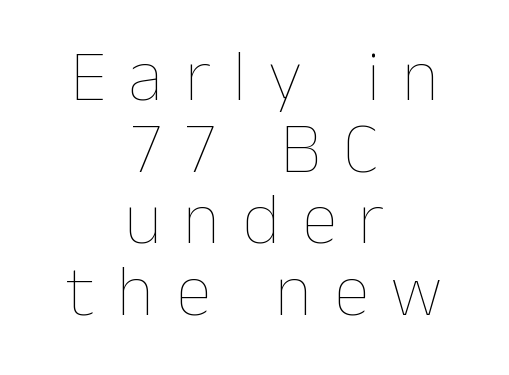
Q: Is the text bold? A: No.
Q: Is the text italic (slanted)? A: No, it is upright.
Q: Is the text underlined? A: No.
Q: How is the paragraph aligned? A: Centered.
Q: Is the spacing between letters normal or unusually wide? A: Unusually wide.
Q: Is the spacing between lines tight, normal or loose? A: Tight.
Q: Width (condensed, normal, or wide)? A: Normal.
Q: Stroke contrast? A: Low.
Q: x-height? A: Medium.
Q: Monospaced? A: No.
